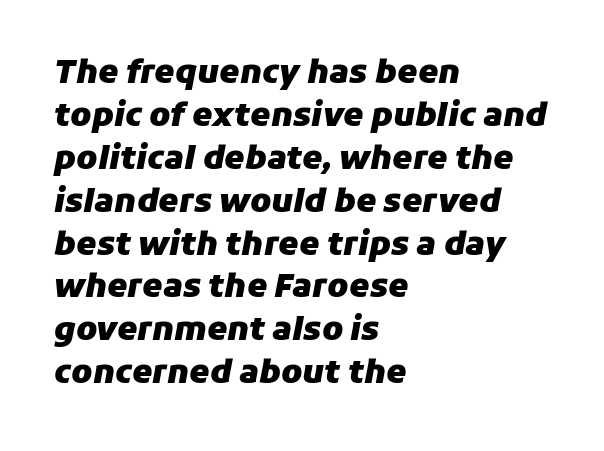
The image shows 32 px heavy type, italic (leaning right); set left-aligned, normal line spacing (1.34x), normal letter spacing, not underlined; low stroke contrast and a medium x-height.
